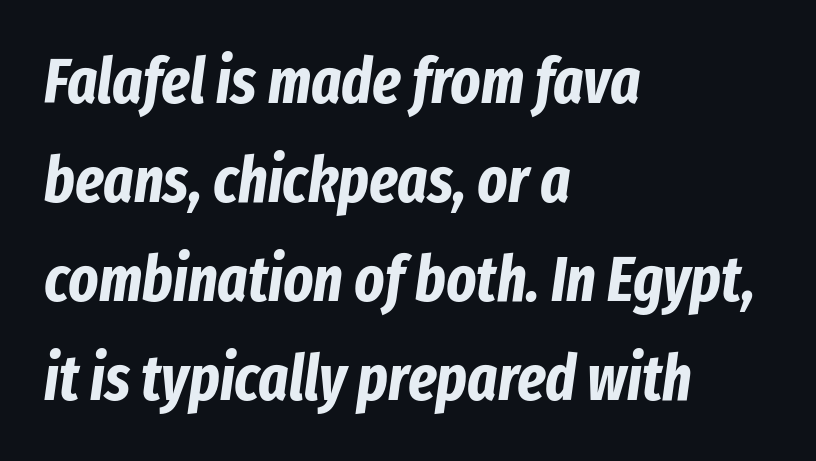
The image shows 63 px bold, condensed type, italic (leaning right); set left-aligned, normal line spacing (1.57x), normal letter spacing, not underlined; low stroke contrast and a medium x-height.
